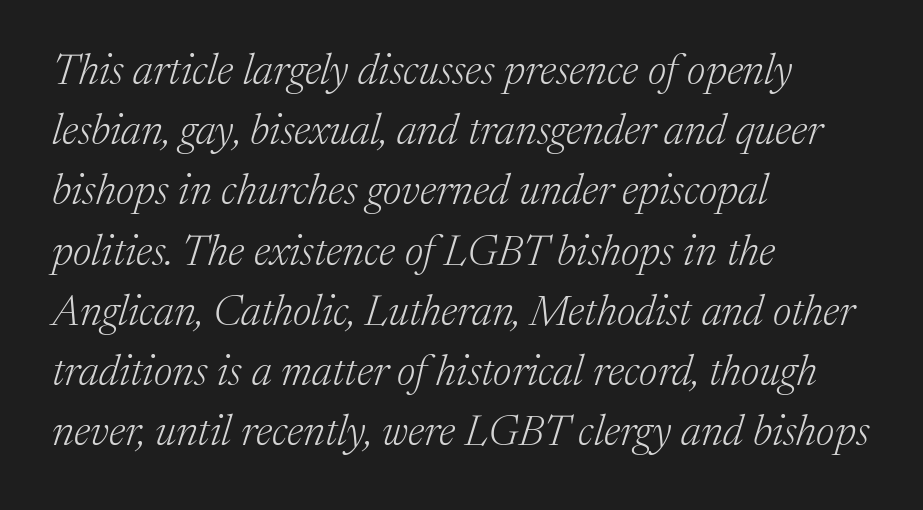
{"serif": "yes", "italic": "yes", "lean": "right", "slant_degrees": 17, "bold": "no", "weight": "light", "width": "normal", "stroke_contrast": "medium", "x_height": "medium", "monospaced": "no", "underline": "no", "align": "left", "line_spacing": "normal", "line_spacing_ratio": 1.4, "letter_spacing": "normal", "letter_spacing_em": 0.0, "glyph_px": 43}
